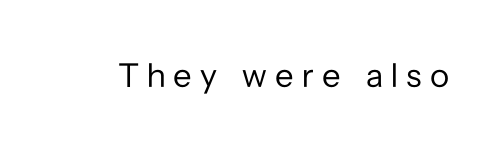
{"serif": "no", "italic": "no", "bold": "no", "weight": "regular", "width": "normal", "stroke_contrast": "low", "x_height": "medium", "monospaced": "no", "underline": "no", "letter_spacing": "wide", "letter_spacing_em": 0.24, "glyph_px": 34}
